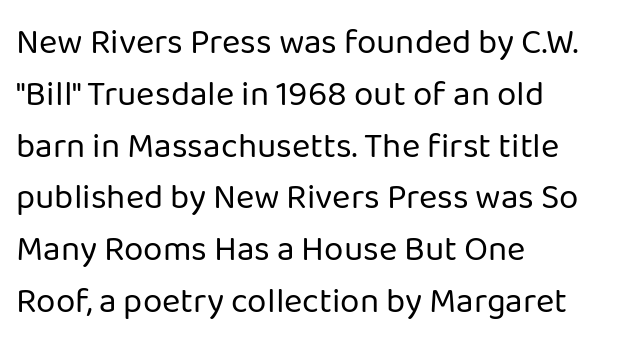
{"serif": "no", "italic": "no", "bold": "no", "weight": "regular", "width": "normal", "stroke_contrast": "low", "x_height": "medium", "monospaced": "no", "underline": "no", "align": "left", "line_spacing": "normal", "line_spacing_ratio": 1.48, "letter_spacing": "normal", "letter_spacing_em": 0.0, "glyph_px": 35}
